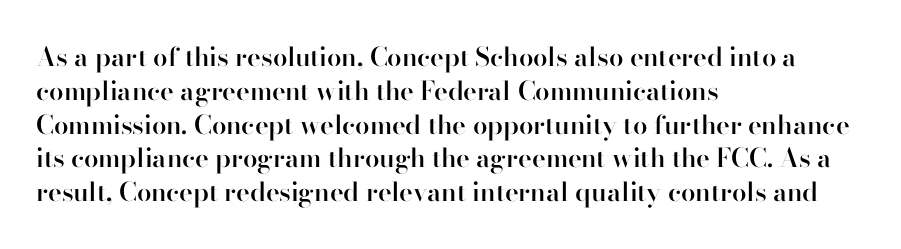
The image shows 26 px text type, upright; set left-aligned, normal line spacing (1.3x), normal letter spacing, not underlined.
